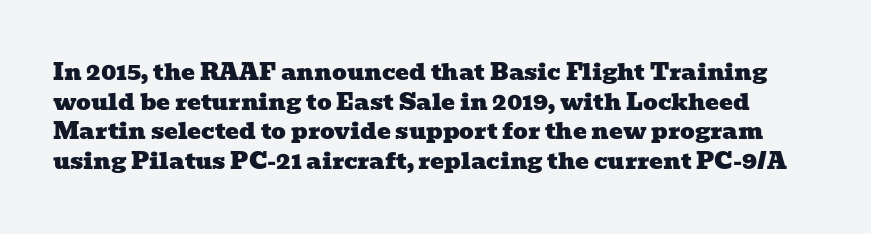
The image shows 23 px text type; set normal line spacing (1.29x), normal letter spacing, not underlined.
